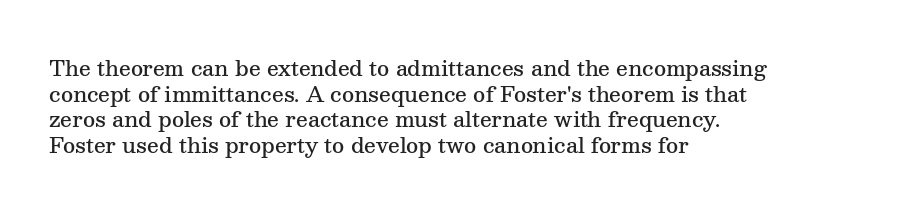
The image shows 21 px text type, upright; set left-aligned, line spacing 1.22x, normal letter spacing, not underlined.
